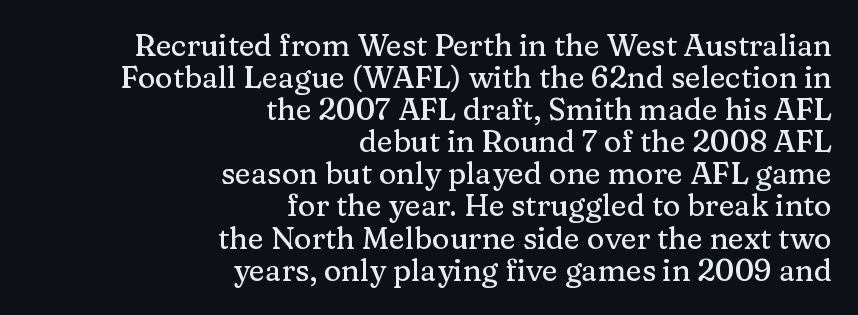
{"serif": "yes", "italic": "no", "width": "normal", "stroke_contrast": "medium", "x_height": "medium", "monospaced": "no", "underline": "no", "align": "right", "line_spacing": "tight", "line_spacing_ratio": 1.07, "letter_spacing": "normal", "letter_spacing_em": 0.0, "glyph_px": 30}
